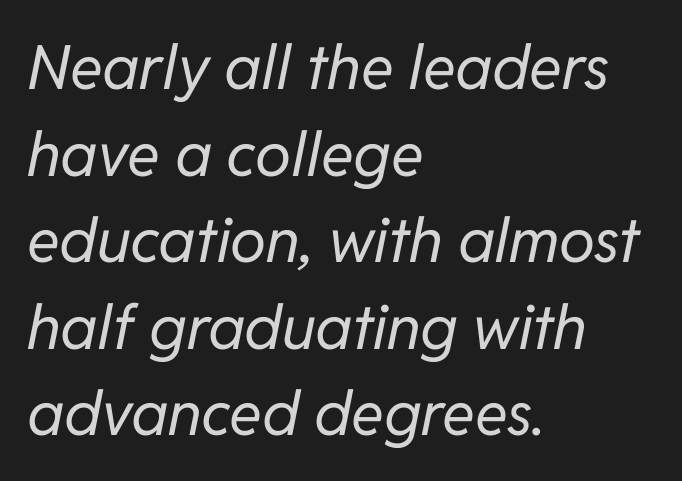
The image shows 61 px regular-weight type, italic (leaning right); set left-aligned, normal line spacing (1.42x), normal letter spacing, not underlined; low stroke contrast and a medium x-height.
